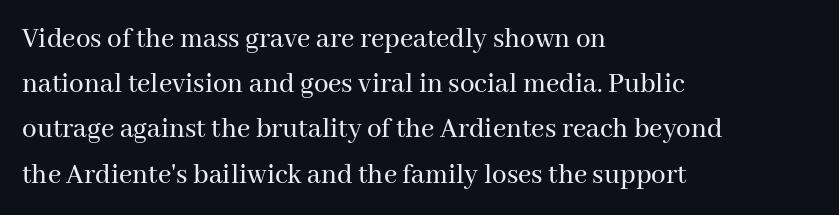
{"serif": "yes", "italic": "no", "width": "normal", "stroke_contrast": "medium", "x_height": "medium", "monospaced": "no", "underline": "no", "align": "left", "line_spacing": "normal", "line_spacing_ratio": 1.56, "letter_spacing": "normal", "letter_spacing_em": 0.0, "glyph_px": 29}
